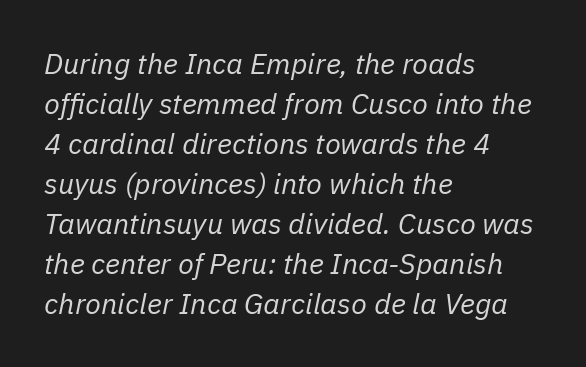
Observe the ordinary spacing: letters are neighbours, not strangers. Casual observation: everything's shoved over to the left. These lines are rendered in a variable-pitch font. What's the leading like? Ordinary, nothing unusual.
